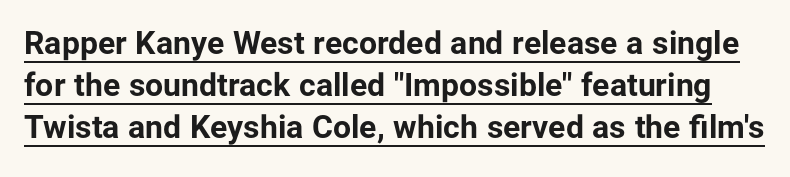
Q: Is the text bold? A: Yes.
Q: Is the text italic (slanted)? A: No, it is upright.
Q: Is the typeface a serif or a sans-serif typeface? A: Sans-serif.
Q: Is the text underlined? A: Yes.
Q: Is the spacing between letters normal or unusually wide? A: Normal.
Q: Is the spacing between lines tight, normal or loose? A: Normal.
Q: Width (condensed, normal, or wide)? A: Normal.
Q: Stroke contrast? A: Low.
Q: x-height? A: Medium.
Q: Monospaced? A: No.
